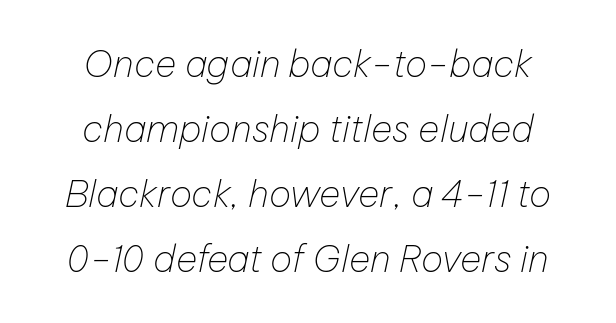
Q: Is the text bold? A: No.
Q: Is the text italic (slanted)? A: Yes, it leans right by about 12 degrees.
Q: Is the text underlined? A: No.
Q: How is the paragraph aligned? A: Centered.
Q: Is the spacing between letters normal or unusually wide? A: Normal.
Q: Width (condensed, normal, or wide)? A: Normal.
Q: Stroke contrast? A: Low.
Q: x-height? A: Medium.
Q: Monospaced? A: No.
